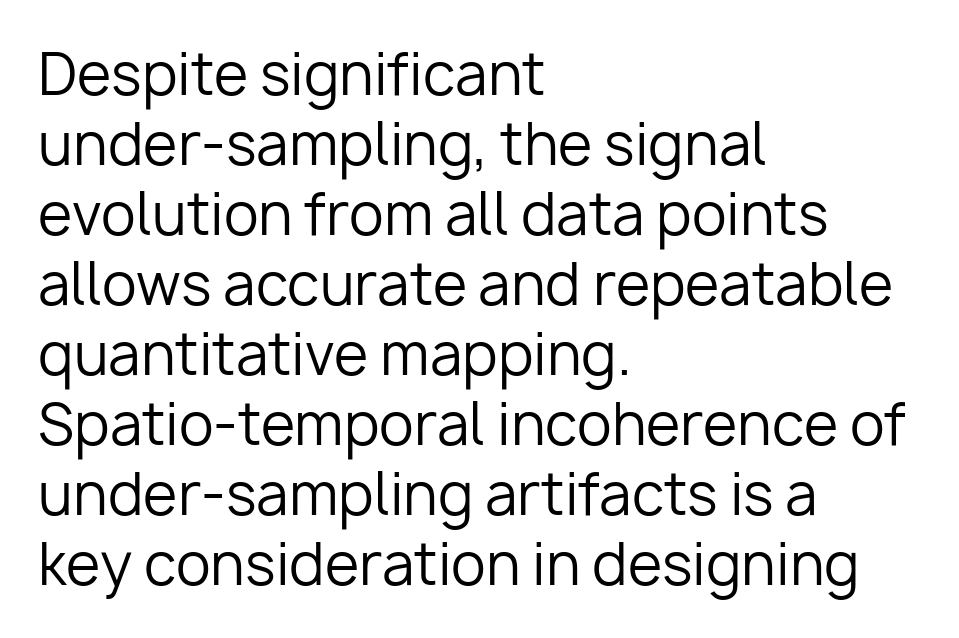
{"serif": "no", "italic": "no", "bold": "no", "weight": "regular", "width": "normal", "stroke_contrast": "low", "x_height": "medium", "monospaced": "no", "underline": "no", "align": "left", "line_spacing": "normal", "line_spacing_ratio": 1.25, "letter_spacing": "normal", "letter_spacing_em": 0.0, "glyph_px": 56}
